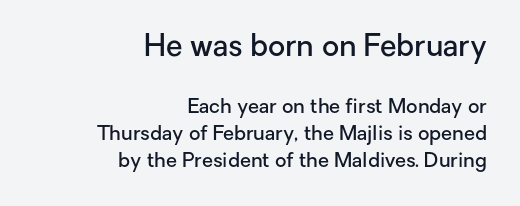
Q: Is the text bold? A: Semi-bold.
Q: Is the text italic (slanted)? A: No, it is upright.
Q: Is the typeface a serif or a sans-serif typeface? A: Sans-serif.
Q: Is the text underlined? A: No.
Q: How is the paragraph aligned? A: Right-aligned.
Q: Is the spacing between letters normal or unusually wide? A: Normal.
Q: Is the spacing between lines tight, normal or loose? A: Normal.
Q: Which block of text is set in a larger size, the first (top) or the second (bottom)? A: The first (top) one.
Q: Width (condensed, normal, or wide)? A: Normal.
Q: Stroke contrast? A: Low.
Q: x-height? A: Medium.
Q: Monospaced? A: No.
